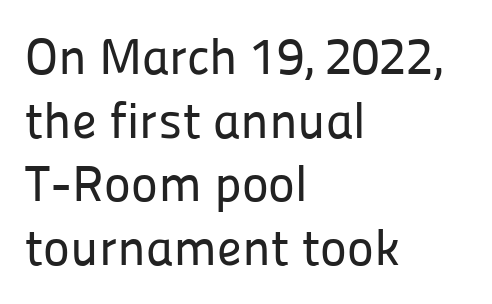
The image shows 51 px sans-serif type, upright; set left-aligned, normal line spacing (1.25x), normal letter spacing, not underlined; low stroke contrast and a medium x-height.
